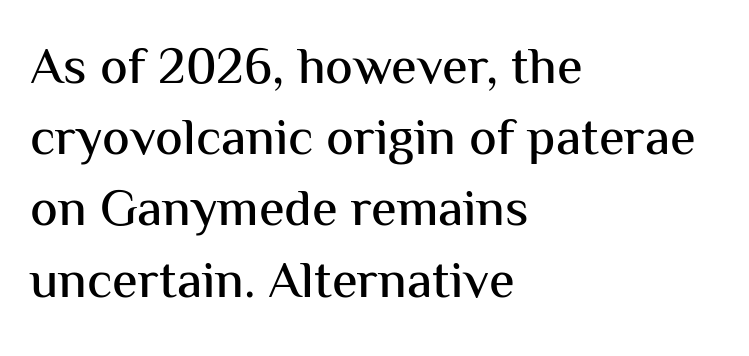
{"serif": "no", "italic": "no", "width": "normal", "stroke_contrast": "medium", "x_height": "medium", "monospaced": "no", "underline": "no", "align": "left", "line_spacing": "normal", "line_spacing_ratio": 1.37, "letter_spacing": "normal", "letter_spacing_em": 0.0, "glyph_px": 52}
